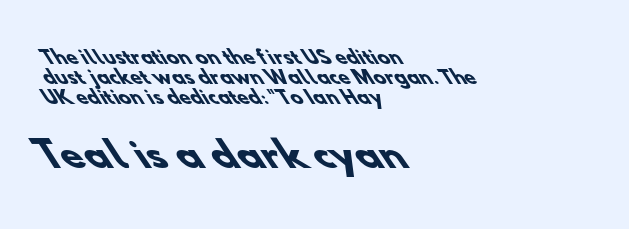
Descenders are the only things crossing below the line. Is the block centered? No — it sits flush against the left margin. There is no visible air inserted between adjacent glyphs. Strokes here are thick enough to call this a true bold.
